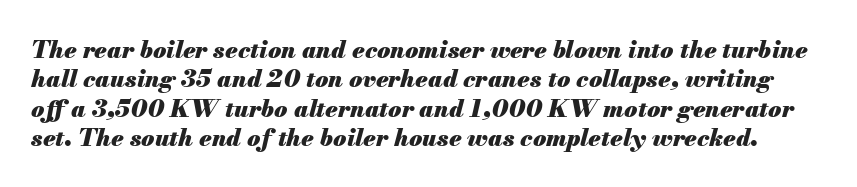
Q: Is the text bold? A: Yes.
Q: Is the text italic (slanted)? A: Yes, it leans right by about 13 degrees.
Q: Is the text underlined? A: No.
Q: Is the spacing between letters normal or unusually wide? A: Normal.
